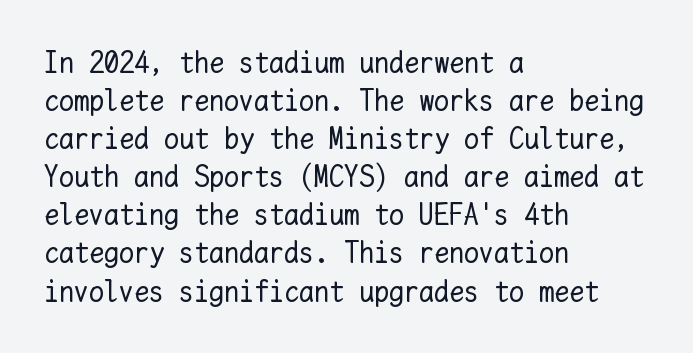
Leftover space on each line is placed entirely after the last word. No letter is thick-stroked: the sample isn't bold. The space beneath each line is pristine and unruled. Leading matches the norm, producing a regular column.
